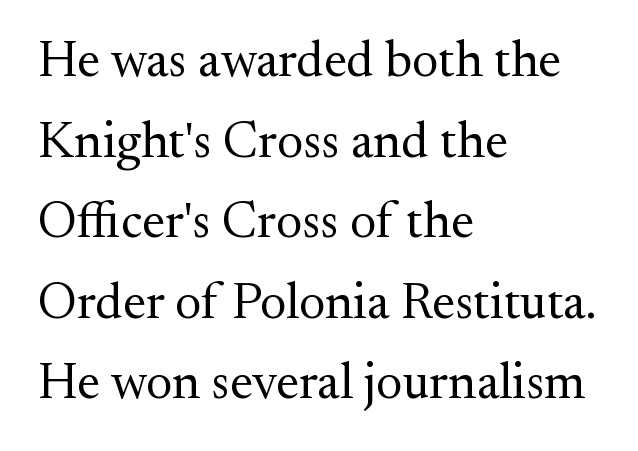
Honestly, the letter spacing is just normal — you wouldn't notice it. The lines in this sample share a left origin and differ only in where they stop. Regular leading. The glyphs in this specimen are seriffed.
